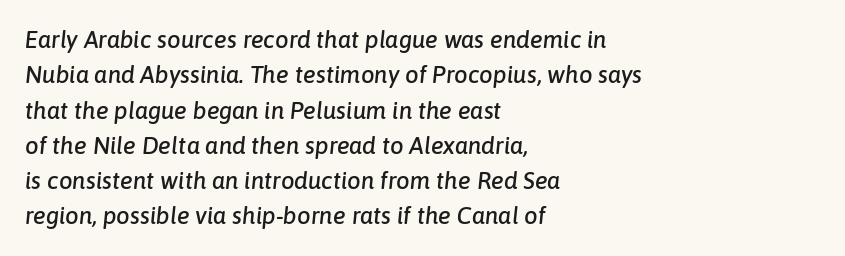
The string is rendered with underlining switched off. Designer's note — italics engaged. In terms of letterspacing, this is plain default setting. Normally led — the rows are evenly, conventionally spaced.
